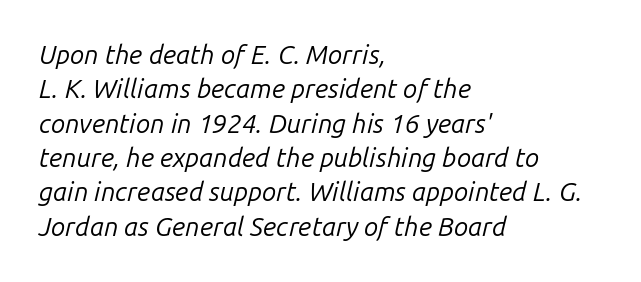
{"italic": "yes", "lean": "right", "slant_degrees": 14, "bold": "no", "underline": "no", "align": "left", "line_spacing": "normal", "line_spacing_ratio": 1.32, "letter_spacing": "normal", "letter_spacing_em": 0.0, "glyph_px": 26}
